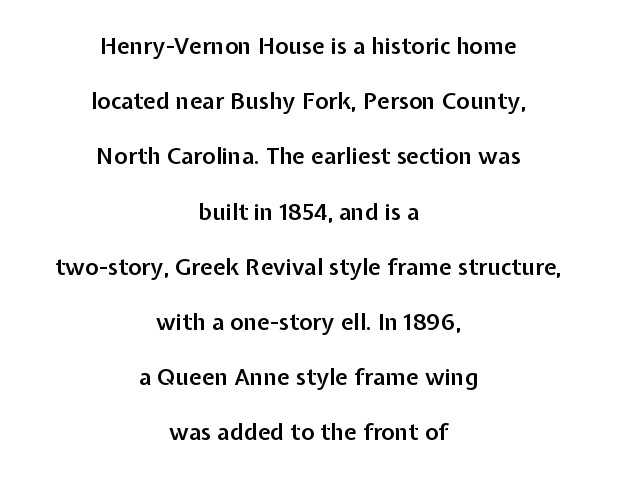
{"italic": "no", "bold": "semi", "underline": "no", "align": "center", "line_spacing": "loose", "line_spacing_ratio": 2.4, "letter_spacing": "normal", "letter_spacing_em": 0.0, "glyph_px": 23}
